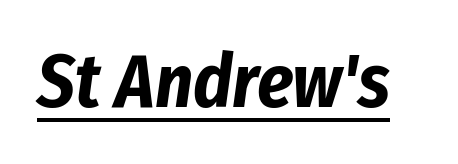
Honestly, the letter spacing is just normal — you wouldn't notice it. You can see a thin bar hugging the bottom of the glyphs. Yep, that's italic — everything's leaning. Every letter is thick-stroked: bold, no question. The passage shown is typed in a proportional face where columns would drift.
